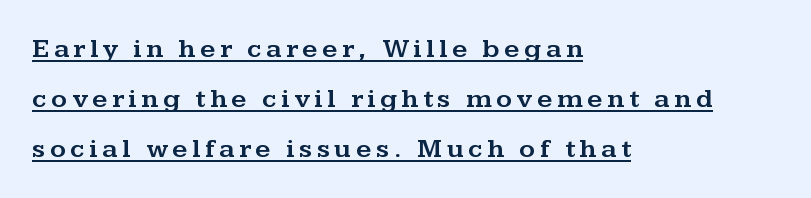
{"italic": "no", "underline": "yes", "align": "left", "line_spacing_ratio": 1.85, "glyph_px": 27}
